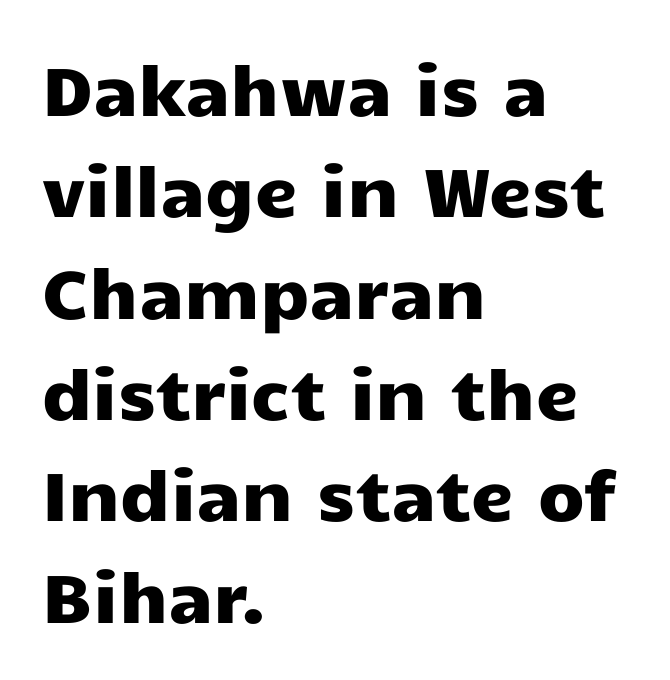
The image shows 68 px wide sans-serif type, upright; set left-aligned, normal line spacing (1.49x), normal letter spacing, not underlined; low stroke contrast and a medium x-height.
